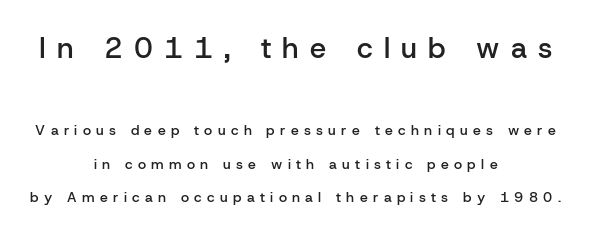
The image shows 29 px semibold sans-serif type, upright; set centered, loose line spacing (2.38x), unusually wide letter spacing (+0.38 em), not underlined; the first (top) block is 2.07x larger; low stroke contrast and a medium x-height.
